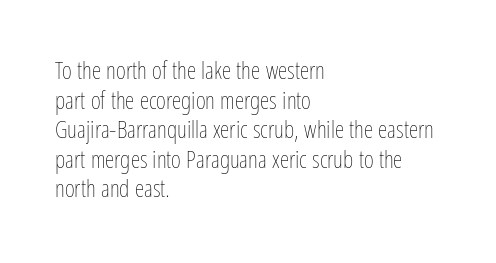
Q: Is the text bold? A: No.
Q: Is the text italic (slanted)? A: No, it is upright.
Q: Is the text underlined? A: No.
Q: How is the paragraph aligned? A: Left-aligned.
Q: Is the spacing between letters normal or unusually wide? A: Normal.
